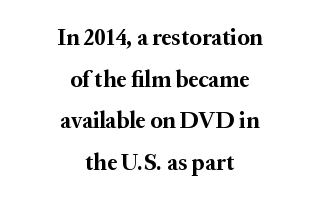
{"italic": "no", "bold": "yes", "underline": "no", "align": "center", "line_spacing_ratio": 1.81, "letter_spacing": "normal", "letter_spacing_em": 0.0, "glyph_px": 23}
